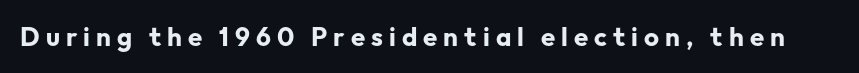
Has an underline been added? It has not. Substantial extra tracking has been applied to these lines. Italic? Not at all — the glyphs are vertical. This is heavy type, rendered in bold.
